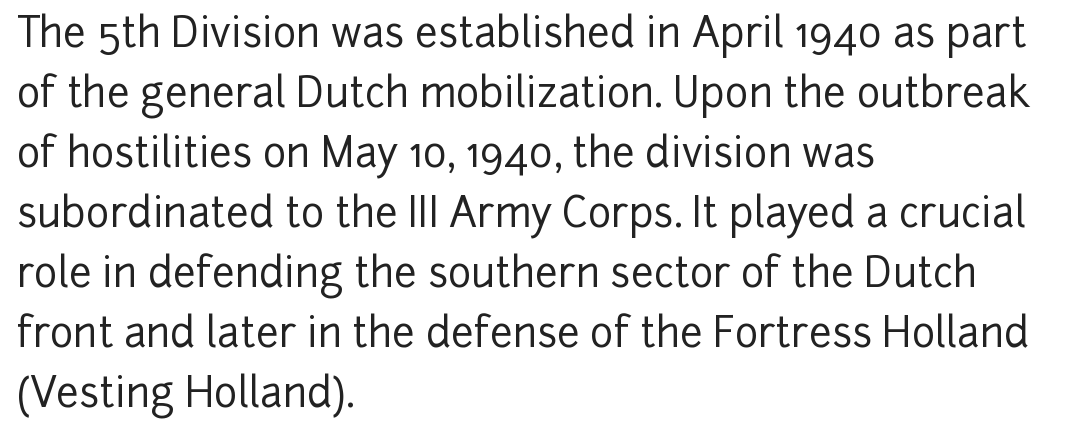
Q: Is the text italic (slanted)? A: No, it is upright.
Q: Is the typeface a serif or a sans-serif typeface? A: Sans-serif.
Q: Is the text underlined? A: No.
Q: How is the paragraph aligned? A: Left-aligned.
Q: Is the spacing between letters normal or unusually wide? A: Normal.
Q: Is the spacing between lines tight, normal or loose? A: Normal.
Q: Width (condensed, normal, or wide)? A: Normal.
Q: Stroke contrast? A: Low.
Q: x-height? A: Medium.
Q: Monospaced? A: No.
